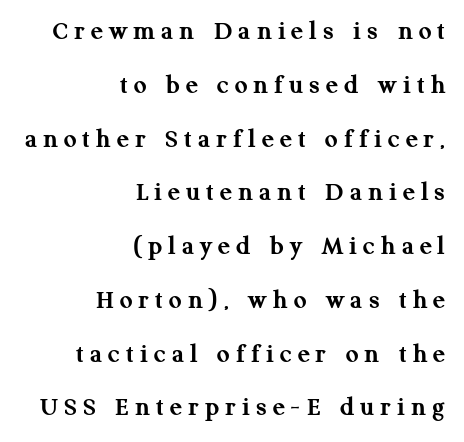
Q: Is the text bold? A: Yes.
Q: Is the text italic (slanted)? A: No, it is upright.
Q: Is the typeface a serif or a sans-serif typeface? A: Serif.
Q: Is the text underlined? A: No.
Q: How is the paragraph aligned? A: Right-aligned.
Q: Is the spacing between letters normal or unusually wide? A: Unusually wide.
Q: Is the spacing between lines tight, normal or loose? A: Loose.
Q: Width (condensed, normal, or wide)? A: Normal.
Q: Stroke contrast? A: Medium.
Q: x-height? A: Medium.
Q: Monospaced? A: No.
